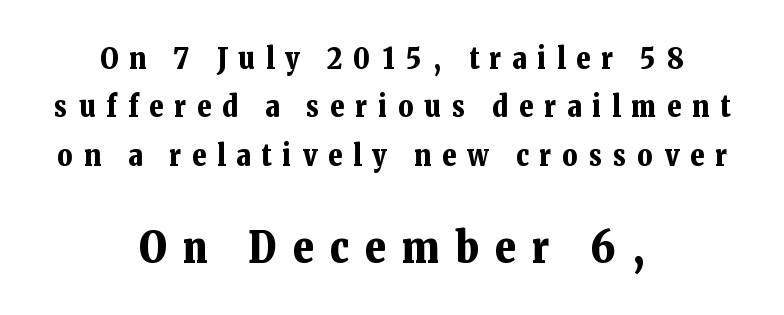
Larger block? The one below; the one above is distinctly smaller. Line starts and ends both wander, symmetrically. This is roman type, the default non-slanted kind. Between one letter and the next there's a generous, obvious gap. Note the varied advance widths — an 'i' is clearly narrower than an 'm'. Regarding serifs, this sample has them.
